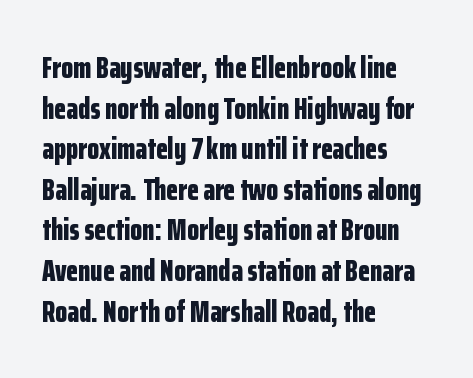
The block of text has a typical density, with ordinary space between rows. The paragraph has a hard left edge and a soft right edge. Check where the strokes stop: nothing finishes them off — pure sans. The face used here has the dense, thick strokes of a bold. The letters stand upright; this is a roman face. Is this a fixed-width face? No — the glyphs have proportional, varying widths.
